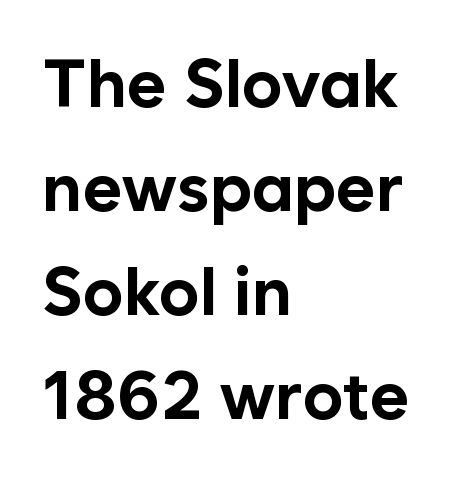
The image shows 68 px bold sans-serif type, upright; set left-aligned, normal line spacing (1.53x), normal letter spacing, not underlined; low stroke contrast and a medium x-height.
